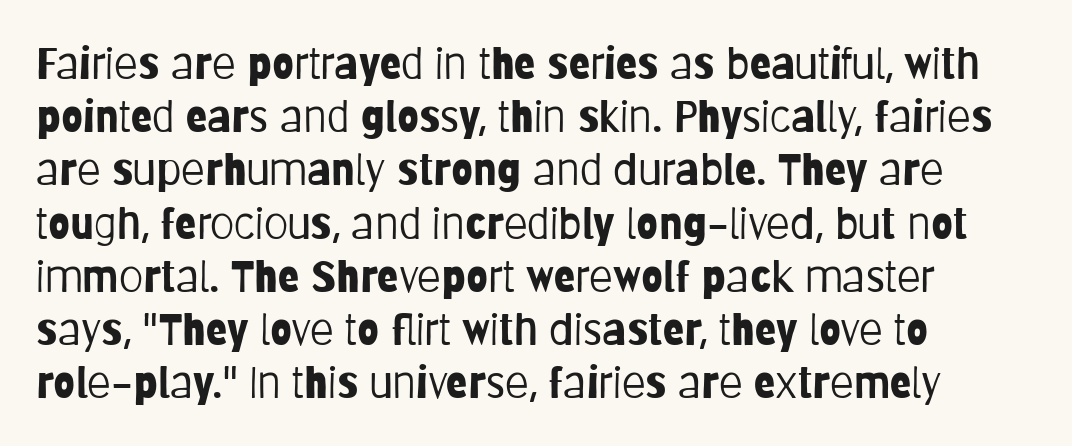
Summary of weight: not heavy and not bold. Quick note: underline off. The rendering shows plain stroke endings on the letterforms — a sans-serif design. There is no visible air inserted between adjacent glyphs. Is this a fixed-width face? No — the glyphs have proportional, varying widths.
